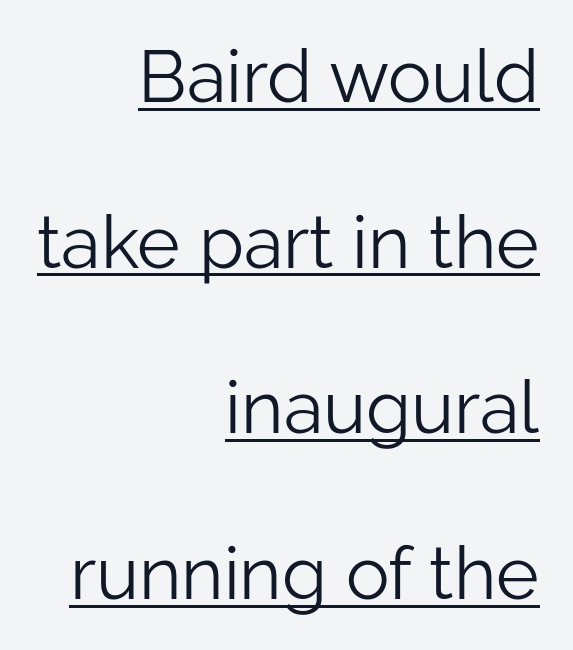
{"serif": "no", "italic": "no", "bold": "no", "weight": "light", "width": "normal", "stroke_contrast": "low", "x_height": "medium", "monospaced": "no", "underline": "yes", "align": "right", "line_spacing": "loose", "line_spacing_ratio": 2.27, "letter_spacing": "normal", "letter_spacing_em": 0.0, "glyph_px": 73}
